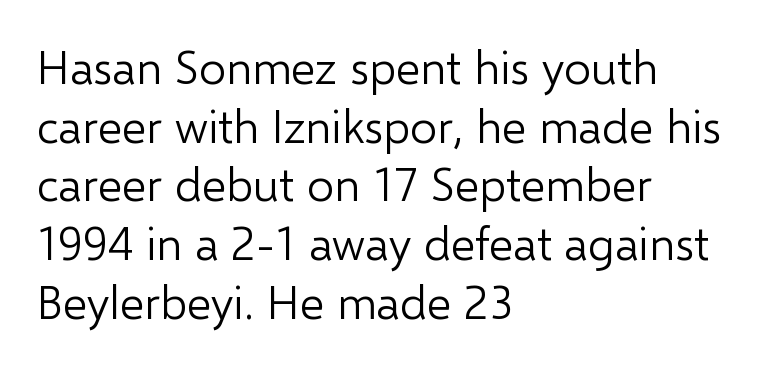
{"serif": "no", "italic": "no", "bold": "no", "weight": "light", "width": "normal", "stroke_contrast": "low", "x_height": "medium", "monospaced": "no", "underline": "no", "align": "left", "line_spacing": "normal", "line_spacing_ratio": 1.25, "letter_spacing": "normal", "letter_spacing_em": 0.0, "glyph_px": 47}
